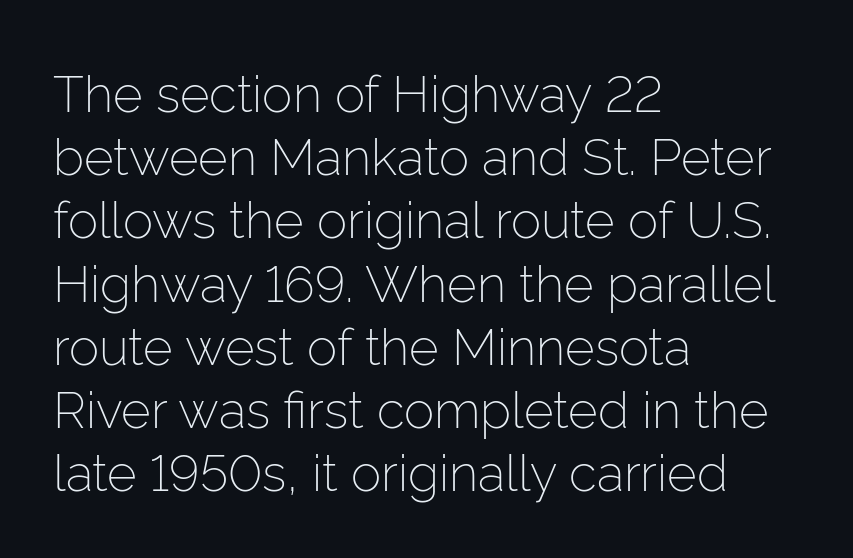
The image shows 51 px light sans-serif type, upright; set left-aligned, line spacing 1.24x, normal letter spacing, not underlined; low stroke contrast and a medium x-height.
